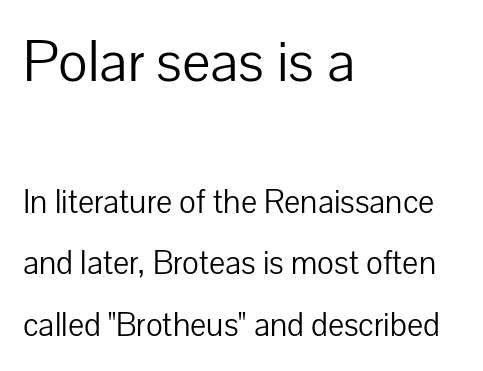
The image shows 60 px light sans-serif type, upright; set left-aligned, line spacing 1.81x, normal letter spacing, not underlined; the first (top) block is 1.76x larger; low stroke contrast and a medium x-height.
